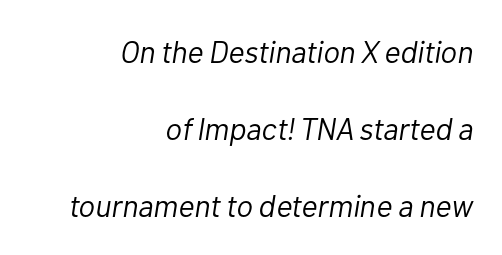
{"italic": "yes", "lean": "right", "slant_degrees": 10, "bold": "no", "weight": "light", "width": "normal", "stroke_contrast": "low", "x_height": "medium", "monospaced": "no", "underline": "no", "align": "right", "line_spacing": "loose", "line_spacing_ratio": 2.49, "letter_spacing": "normal", "letter_spacing_em": 0.0, "glyph_px": 31}
